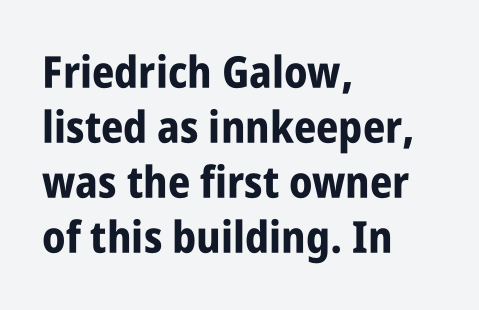
Q: Is the text bold? A: Yes.
Q: Is the text italic (slanted)? A: No, it is upright.
Q: Is the typeface a serif or a sans-serif typeface? A: Sans-serif.
Q: Is the text underlined? A: No.
Q: How is the paragraph aligned? A: Left-aligned.
Q: Is the spacing between letters normal or unusually wide? A: Normal.
Q: Is the spacing between lines tight, normal or loose? A: Normal.
Q: Width (condensed, normal, or wide)? A: Condensed.
Q: Stroke contrast? A: Low.
Q: x-height? A: Large.
Q: Monospaced? A: No.
